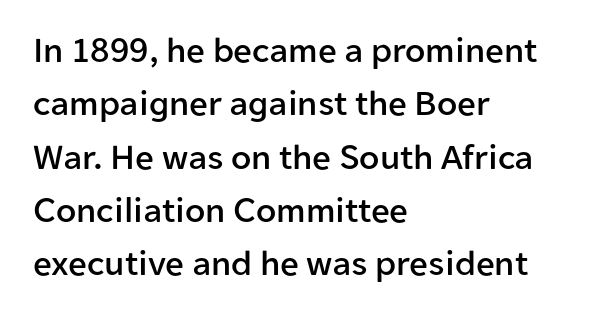
{"serif": "no", "italic": "no", "width": "normal", "stroke_contrast": "low", "x_height": "medium", "monospaced": "no", "underline": "no", "align": "left", "line_spacing": "normal", "line_spacing_ratio": 1.44, "letter_spacing": "normal", "letter_spacing_em": 0.0, "glyph_px": 37}
